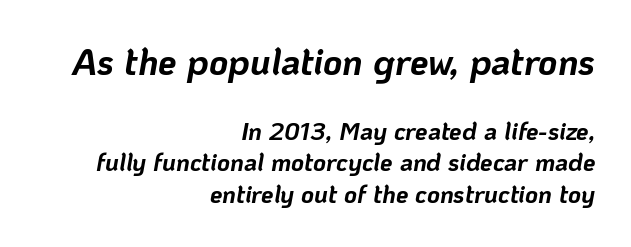
Every letter is thick-stroked: bold, no question. Line ends are locked; line starts wander. Do the characters align in a grid? No, the font is proportional. The words here are not underlined. Each new line begins a customary step beneath the previous one.
